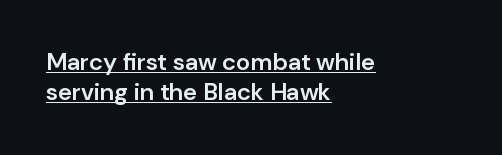
This is the regular roman posture of the typeface. Emphasis is given by a line drawn under the lettering. Quick note: interline space is typical. Line beginnings align vertically; line endings do not. Caption: semibold face, moderately heavy strokes.
